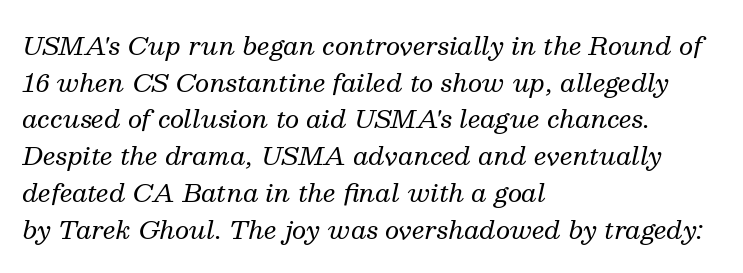
Short note: letters normally spaced. The strokes are not fattened; the text isn't bold. The text block is weighted toward the left margin, trailing off unevenly rightward. These lines were composed using italics. Leading: standard. The area under the type is left untouched.
